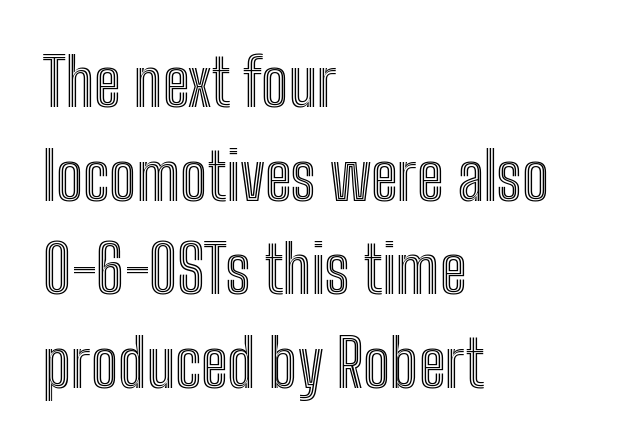
Short note: letters normally spaced. Typeset ragged right — the left edge is the straight one. The leading is moderate, giving the passage an even texture. Here the designer chose a conventional face with non-uniform glyph widths.
